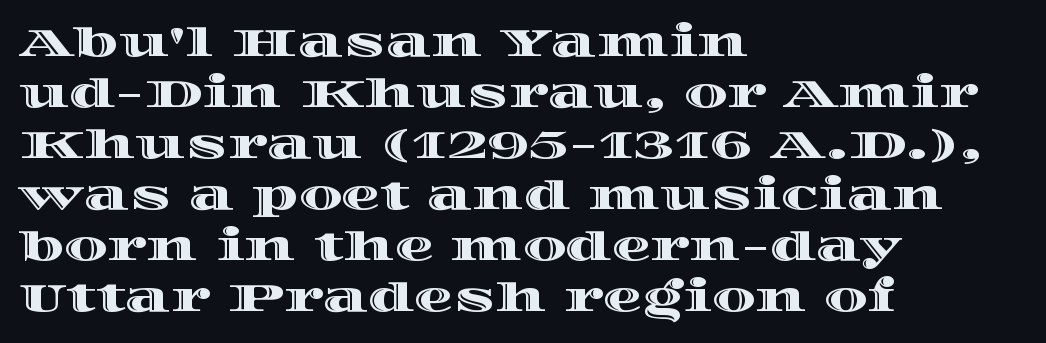
Q: Is the text italic (slanted)? A: No, it is upright.
Q: Is the text underlined? A: No.
Q: How is the paragraph aligned? A: Left-aligned.
Q: Is the spacing between letters normal or unusually wide? A: Normal.
Q: Is the spacing between lines tight, normal or loose? A: Normal.
Q: Width (condensed, normal, or wide)? A: Wide.
Q: x-height? A: Large.
Q: Monospaced? A: No.
